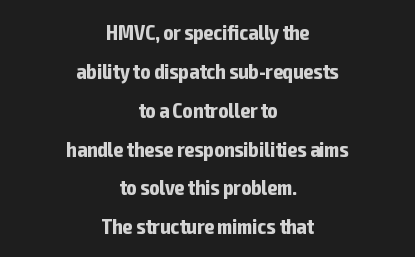
Q: Is the text bold? A: Yes.
Q: Is the text italic (slanted)? A: No, it is upright.
Q: Is the text underlined? A: No.
Q: How is the paragraph aligned? A: Centered.
Q: Is the spacing between letters normal or unusually wide? A: Normal.
